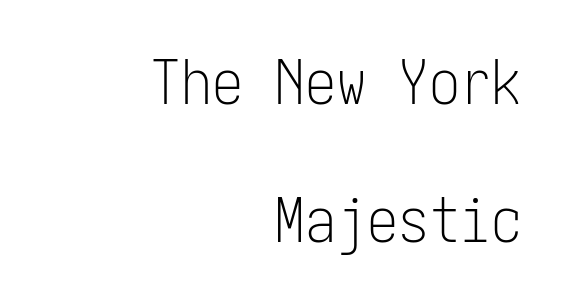
Q: Is the text bold? A: No.
Q: Is the text italic (slanted)? A: No, it is upright.
Q: Is the typeface a serif or a sans-serif typeface? A: Sans-serif.
Q: Is the text underlined? A: No.
Q: How is the paragraph aligned? A: Right-aligned.
Q: Is the spacing between letters normal or unusually wide? A: Normal.
Q: Is the spacing between lines tight, normal or loose? A: Loose.
Q: Width (condensed, normal, or wide)? A: Condensed.
Q: Stroke contrast? A: Low.
Q: x-height? A: Medium.
